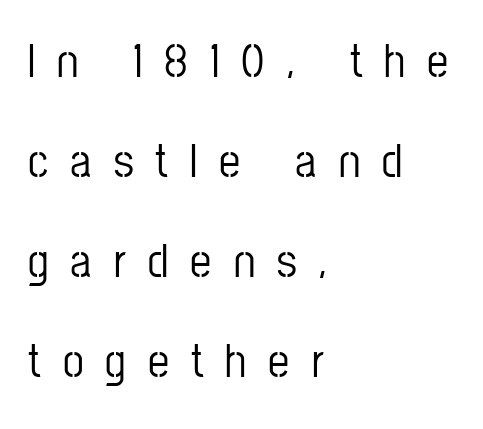
Someone cranked the tracking dial way up on this one. Alignment: flush left. The typography opts for an upright posture over an oblique one. Note the varied advance widths — an 'i' is clearly narrower than an 'm'. No feet cap the strokes, marking this as sans-serif type. The designer dialed line spacing up above the default.
